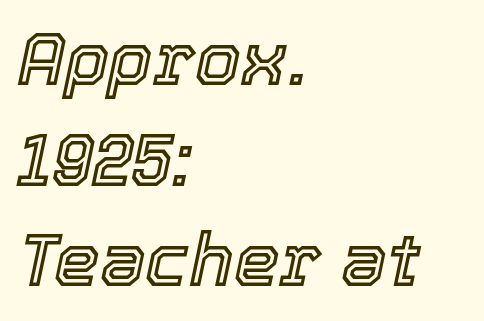
Q: Is the text italic (slanted)? A: Yes, it leans right by about 12 degrees.
Q: Is the text underlined? A: No.
Q: How is the paragraph aligned? A: Left-aligned.
Q: Is the spacing between letters normal or unusually wide? A: Normal.
Q: Is the spacing between lines tight, normal or loose? A: Normal.
Q: Width (condensed, normal, or wide)? A: Normal.
Q: x-height? A: Medium.
Q: Monospaced? A: No.
